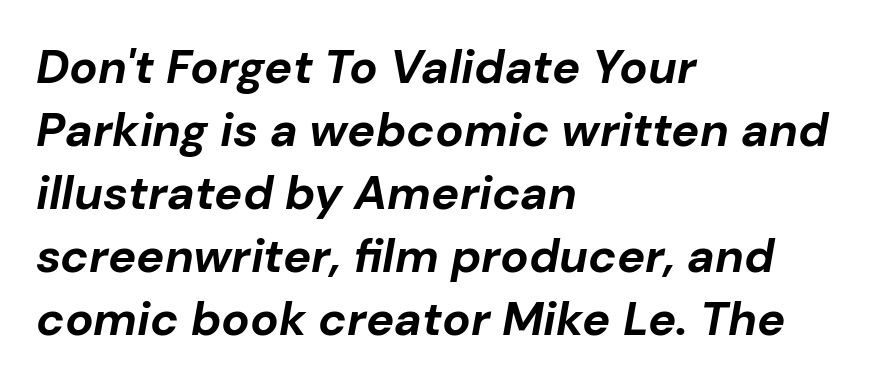
Q: Is the text bold? A: Yes.
Q: Is the text italic (slanted)? A: Yes, it leans right by about 10 degrees.
Q: Is the text underlined? A: No.
Q: How is the paragraph aligned? A: Left-aligned.
Q: Is the spacing between letters normal or unusually wide? A: Normal.
Q: Is the spacing between lines tight, normal or loose? A: Normal.
Q: Width (condensed, normal, or wide)? A: Normal.
Q: Stroke contrast? A: Low.
Q: x-height? A: Medium.
Q: Monospaced? A: No.
